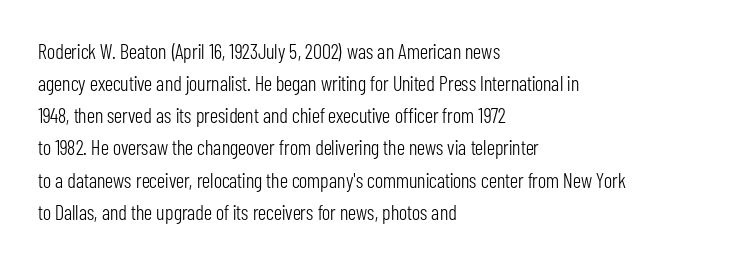
The image shows 21 px text type, upright; set left-aligned, normal line spacing (1.53x), normal letter spacing, not underlined.
